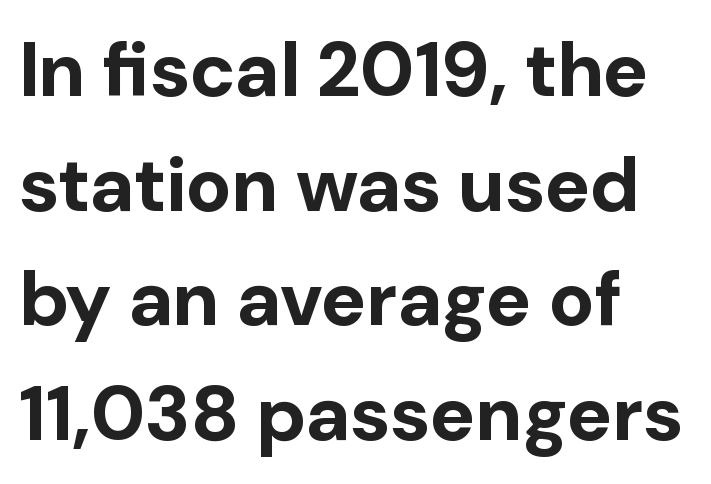
{"serif": "no", "italic": "no", "bold": "yes", "weight": "bold", "width": "normal", "stroke_contrast": "low", "x_height": "medium", "monospaced": "no", "underline": "no", "align": "left", "line_spacing": "normal", "line_spacing_ratio": 1.49, "letter_spacing": "normal", "letter_spacing_em": 0.0, "glyph_px": 77}
